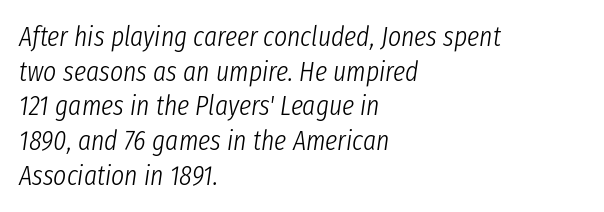
Tall strokes in this sample are angled rather than plumb. Between one letter and the next there's only the usual sliver of space. The lines are quadded left. Bare-footed words on every line.
